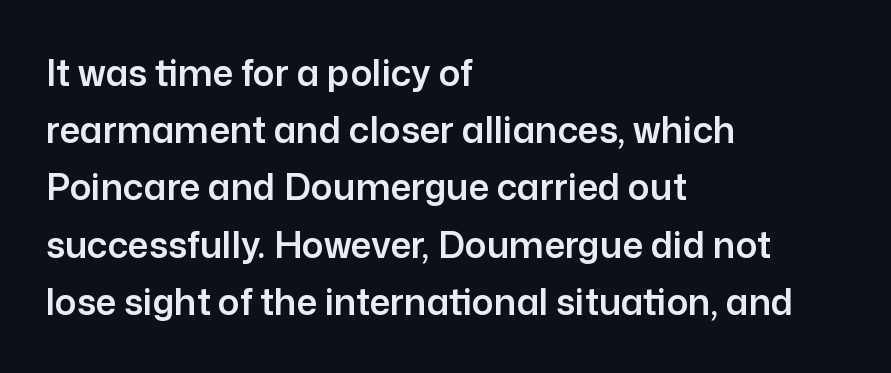
The image shows 36 px sans-serif type, upright; set left-aligned, normal line spacing (1.59x), normal letter spacing, not underlined; low stroke contrast and a medium x-height.
